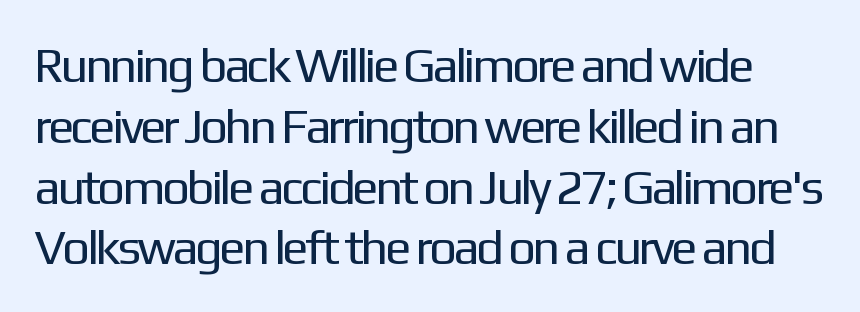
{"serif": "no", "italic": "no", "bold": "no", "weight": "regular", "width": "normal", "stroke_contrast": "low", "x_height": "medium", "monospaced": "no", "underline": "no", "line_spacing_ratio": 1.24, "letter_spacing": "normal", "letter_spacing_em": 0.0, "glyph_px": 49}
